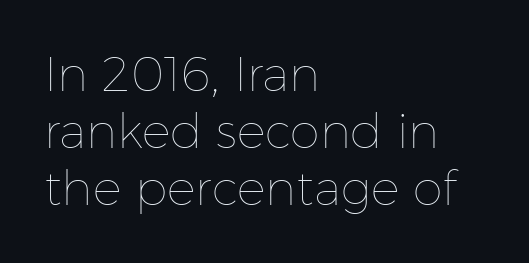
{"italic": "no", "bold": "no", "weight": "thin", "width": "normal", "stroke_contrast": "low", "x_height": "medium", "monospaced": "no", "underline": "no", "align": "left", "line_spacing_ratio": 1.19, "letter_spacing": "normal", "letter_spacing_em": 0.0, "glyph_px": 48}
